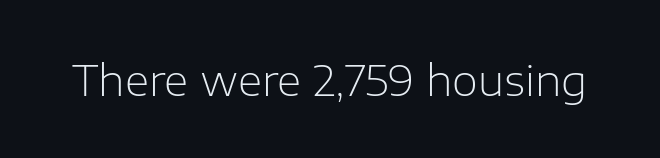
The image shows 42 px light sans-serif type, upright; set normal letter spacing, not underlined; low stroke contrast and a medium x-height.
